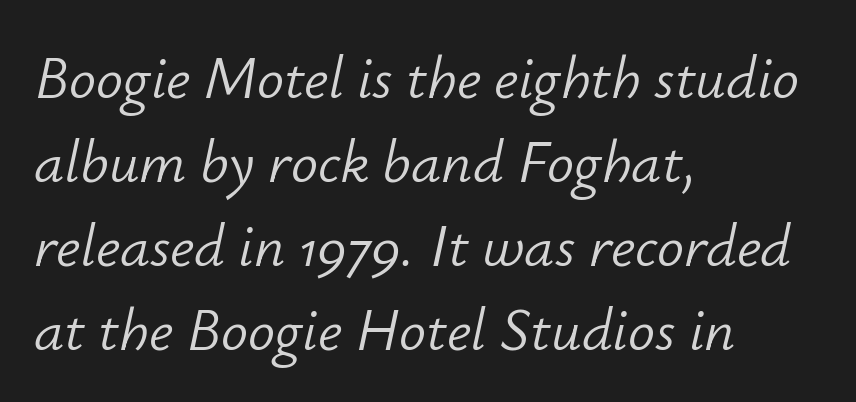
The zone under the glyphs is completely vacant. No heavy texture on the line: the type isn't bold. Which margin do the lines hug? The left one — the right edge is uneven. Normally led — the rows are evenly, conventionally spaced. This sample uses an oblique cut, with every glyph tilted off the vertical.
